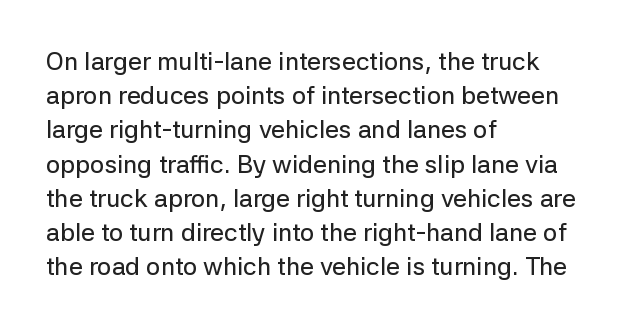
The lettering holds an erect, upright posture throughout. Nobody drew a line under any word here. This rendering uses left alignment, leaving the right contour irregular. Each new line begins a customary step beneath the previous one. Students, note that the glyphs here touch the page at normal intervals.
